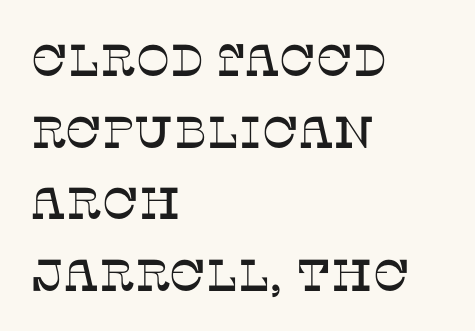
The image shows 45 px serif type, upright; set left-aligned, normal line spacing (1.59x), normal letter spacing, not underlined; low stroke contrast and a large x-height.
